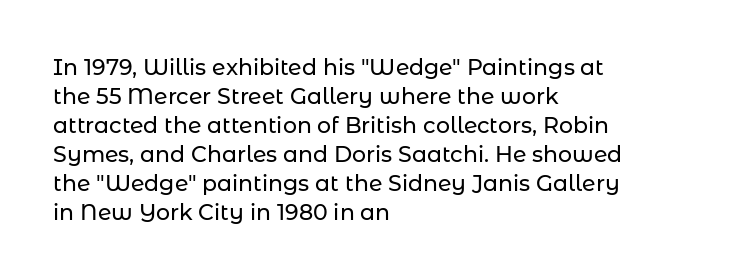
It's the straight-up-and-down kind of type. The horizontal fit of the characters is conventional and even. These lines are set flush left with a ragged right edge. Glance below the letters and you will spot only blank space.
